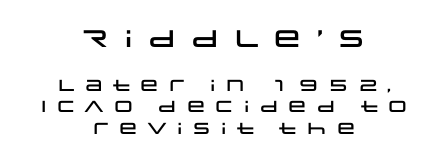
Q: Is the text italic (slanted)? A: No, it is upright.
Q: Is the text underlined? A: No.
Q: How is the paragraph aligned? A: Centered.
Q: Is the spacing between letters normal or unusually wide? A: Unusually wide.
Q: Is the spacing between lines tight, normal or loose? A: Normal.
Q: Which block of text is set in a larger size, the first (top) or the second (bottom)? A: The first (top) one.
